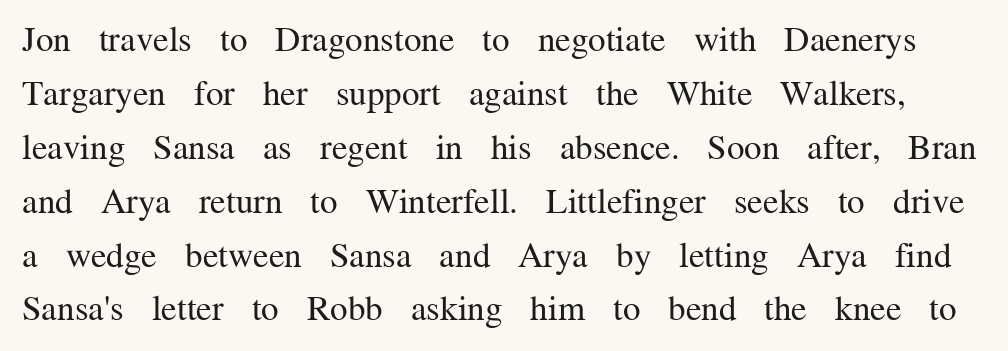
Q: Is the text bold? A: No.
Q: Is the text italic (slanted)? A: No, it is upright.
Q: Is the typeface a serif or a sans-serif typeface? A: Serif.
Q: Is the text underlined? A: No.
Q: Is the spacing between letters normal or unusually wide? A: Normal.
Q: Is the spacing between lines tight, normal or loose? A: Normal.
Q: Width (condensed, normal, or wide)? A: Normal.
Q: Stroke contrast? A: Medium.
Q: x-height? A: Medium.
Q: Monospaced? A: No.
